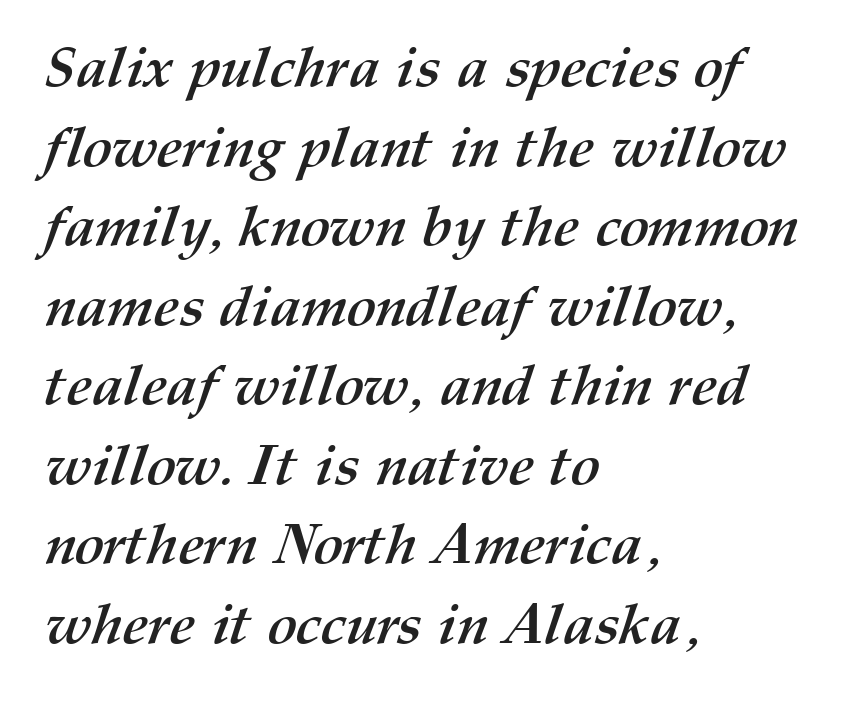
In terms of letterspacing, this is plain default setting. The paragraph shown leans on its left margin. Typesetter's note: full bold, strokes at maximum text heaviness. Check under the words: just untouched page.
